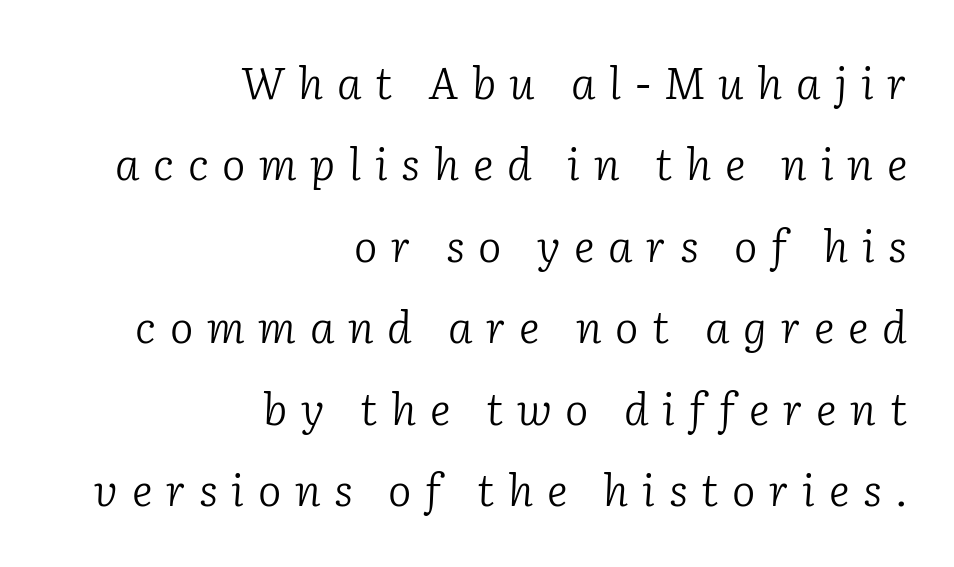
The image shows 44 px light serif type, italic (leaning right); set right-aligned, line spacing 1.85x, unusually wide letter spacing (+0.31 em), not underlined; low stroke contrast and a medium x-height.
